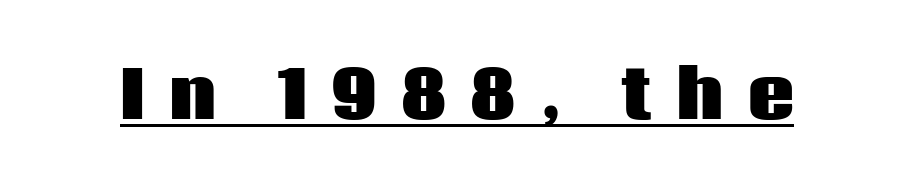
{"serif": "no", "italic": "no", "bold": "yes", "weight": "heavy", "width": "normal", "stroke_contrast": "low", "x_height": "large", "monospaced": "no", "underline": "yes", "letter_spacing": "wide", "letter_spacing_em": 0.37, "glyph_px": 65}
